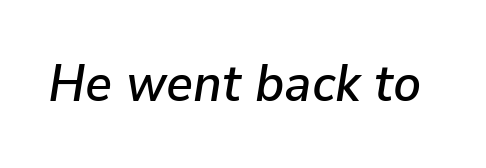
In terms of letterspacing, this is plain default setting. Think of a printed novel: that variable character pitch is what you see here. The foot of each line stays bare and open. In terms of posture, this sample is oblique.
